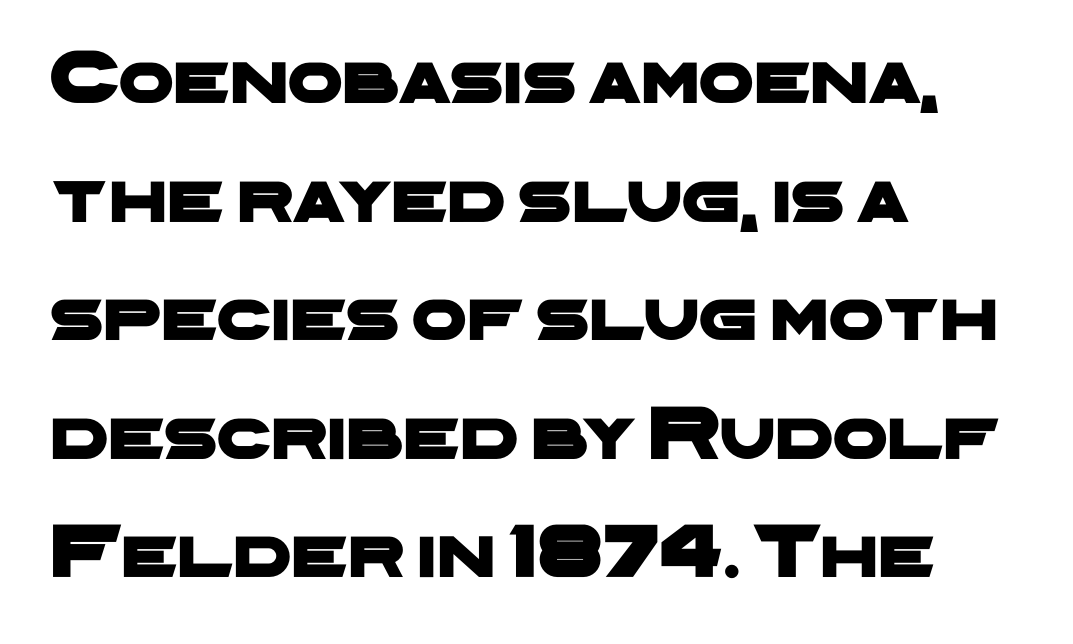
{"serif": "no", "width": "wide", "stroke_contrast": "low", "x_height": "medium", "monospaced": "no", "underline": "no", "align": "left", "line_spacing": "normal", "line_spacing_ratio": 1.52, "letter_spacing": "normal", "letter_spacing_em": 0.0, "glyph_px": 78}
